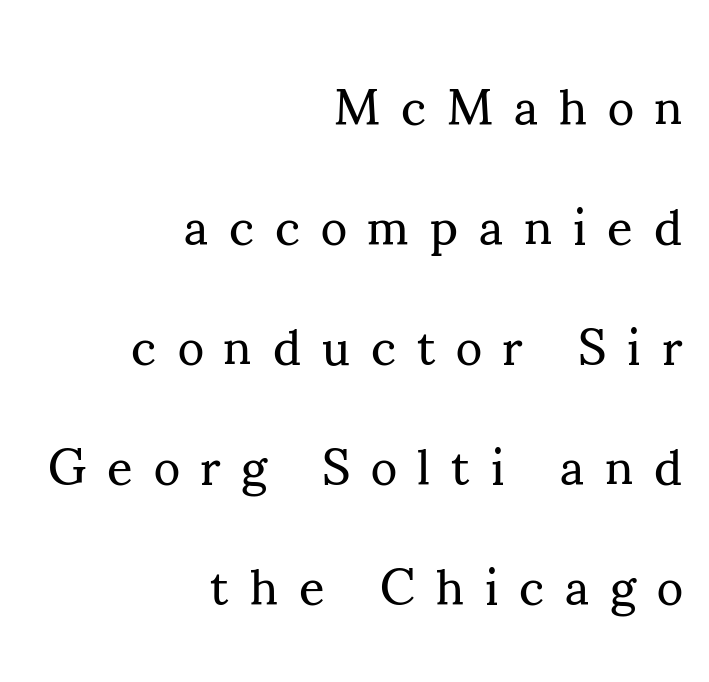
The image shows 50 px regular-weight serif type, upright; set right-aligned, loose line spacing (2.4x), unusually wide letter spacing (+0.42 em), not underlined; medium stroke contrast and a small x-height.
